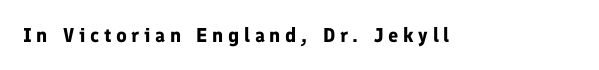
Q: Is the text bold? A: Yes.
Q: Is the text italic (slanted)? A: No, it is upright.
Q: Is the text underlined? A: No.
Q: Is the spacing between letters normal or unusually wide? A: Unusually wide.
